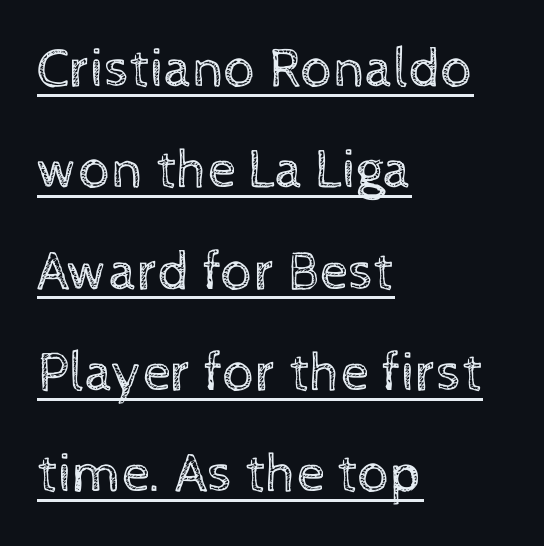
Style check: upright. The font sits on the lighter half of the weight spectrum, regular included. Each word holds together tightly as a unit, with standard inter-letter gaps. Proportional: the letters do not fall into vertical columns. This rendering features underlined lettering.
